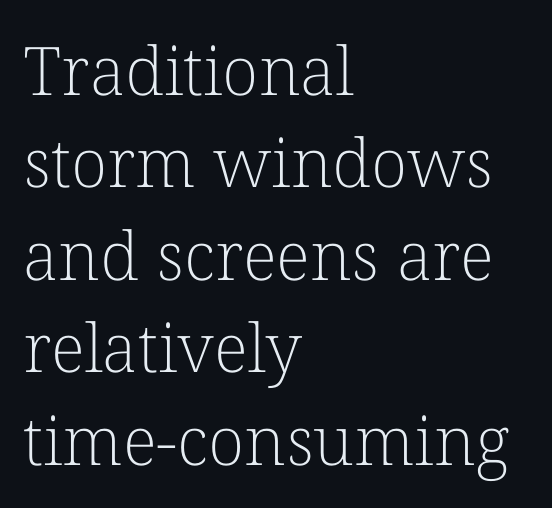
The image shows 67 px light serif type, upright; set left-aligned, normal line spacing (1.38x), normal letter spacing, not underlined; low stroke contrast and a medium x-height.
